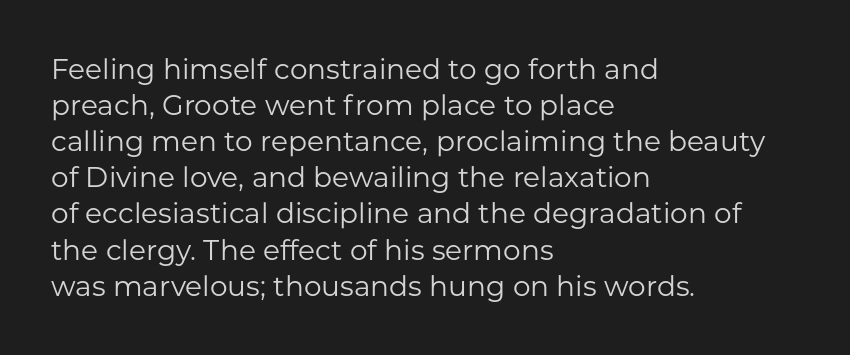
Q: Is the text bold? A: No.
Q: Is the text italic (slanted)? A: No, it is upright.
Q: Is the typeface a serif or a sans-serif typeface? A: Sans-serif.
Q: Is the text underlined? A: No.
Q: How is the paragraph aligned? A: Left-aligned.
Q: Is the spacing between letters normal or unusually wide? A: Normal.
Q: Is the spacing between lines tight, normal or loose? A: Normal.
Q: Width (condensed, normal, or wide)? A: Normal.
Q: Stroke contrast? A: Low.
Q: x-height? A: Medium.
Q: Monospaced? A: No.
